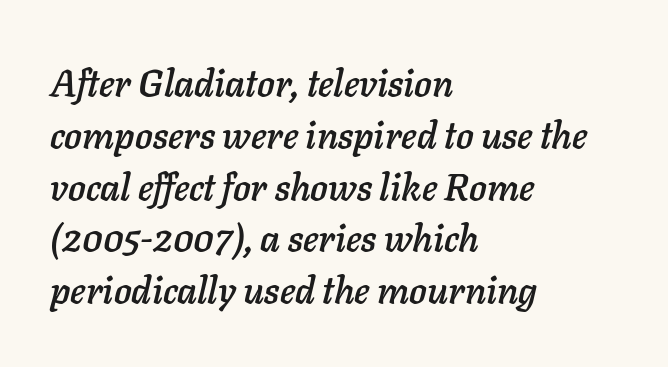
The rendering uses natural spacing where letterforms have individual widths. Honestly, the letter spacing is just normal — you wouldn't notice it. The specimen reads as italic at a glance. Words float on clear page, feet unadorned. Alignment: flush left.
